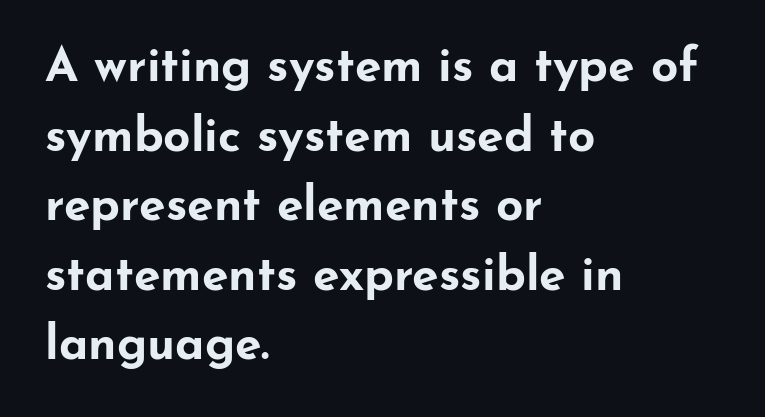
{"serif": "no", "italic": "no", "bold": "yes", "weight": "bold", "width": "wide", "stroke_contrast": "low", "x_height": "small", "monospaced": "no", "underline": "no", "align": "left", "line_spacing": "normal", "line_spacing_ratio": 1.45, "letter_spacing": "normal", "letter_spacing_em": 0.0, "glyph_px": 48}
